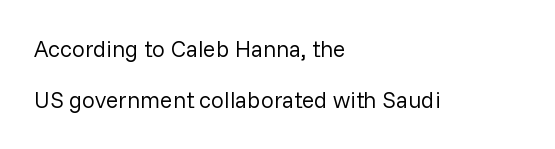
Q: Is the text bold? A: No.
Q: Is the text italic (slanted)? A: No, it is upright.
Q: Is the text underlined? A: No.
Q: How is the paragraph aligned? A: Left-aligned.
Q: Is the spacing between letters normal or unusually wide? A: Normal.
Q: Is the spacing between lines tight, normal or loose? A: Loose.
